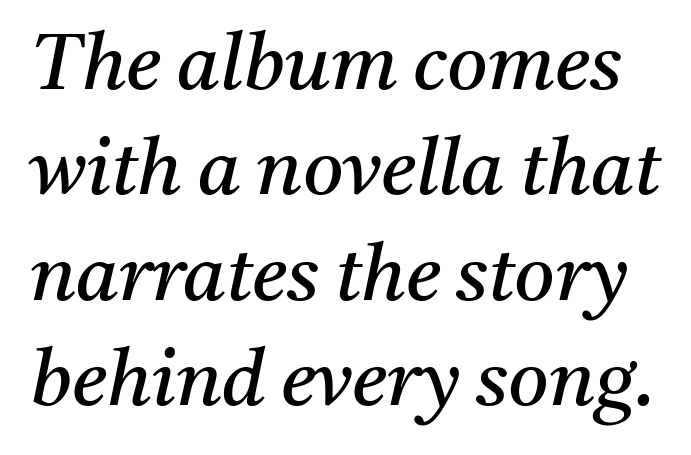
The image shows 78 px regular-weight serif type, italic (leaning right); set normal line spacing (1.35x), normal letter spacing, not underlined; medium stroke contrast and a medium x-height.
